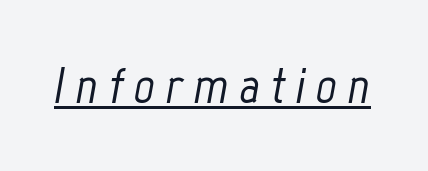
Notice how the stems are inclined rather than vertical — that's the hallmark of italics. Honestly, the letter spacing is so wide it's the main thing you notice. Is this a fixed-width face? No — the glyphs have proportional, varying widths. Glance below the letters and you will spot a drawn line.
